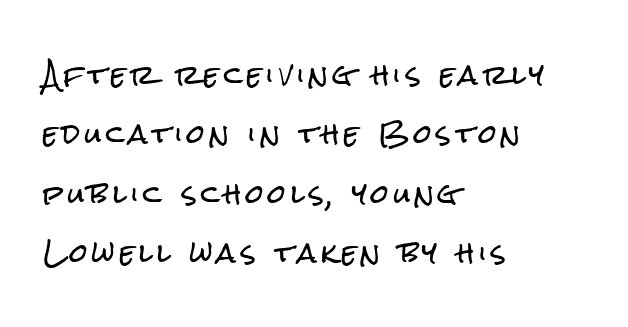
The image shows 26 px text type, upright; set left-aligned, loose line spacing (2.28x), not underlined.
